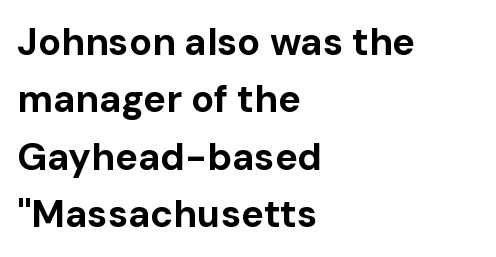
The image shows 38 px bold sans-serif type, upright; set left-aligned, normal line spacing (1.51x), normal letter spacing, not underlined; low stroke contrast and a medium x-height.
